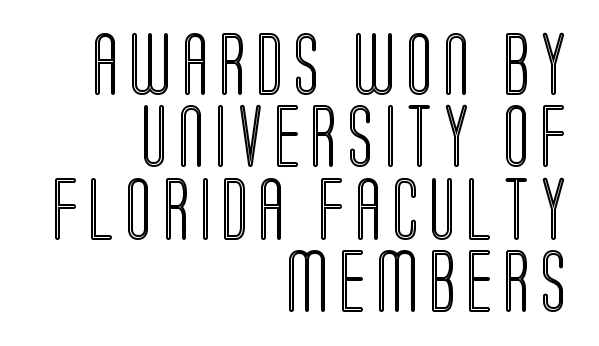
Is there any slant? The stems are plumb. Vertical spacing — tight. Words float on clear page, feet unadorned. Character widths vary here, with narrow letters taking less room than wide ones. Layout note: lines flush right.
